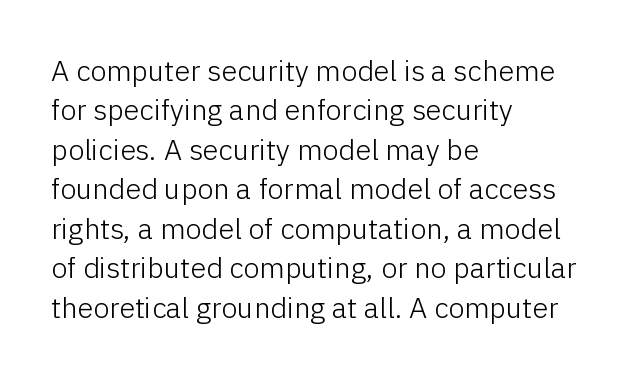
The image shows 29 px light sans-serif type, upright; set left-aligned, normal line spacing (1.36x), normal letter spacing, not underlined; low stroke contrast and a medium x-height.
